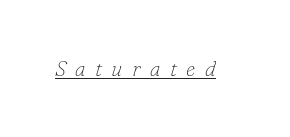
Q: Is the text bold? A: No.
Q: Is the text italic (slanted)? A: Yes, it leans right by about 16 degrees.
Q: Is the text underlined? A: Yes.
Q: Is the spacing between letters normal or unusually wide? A: Unusually wide.
